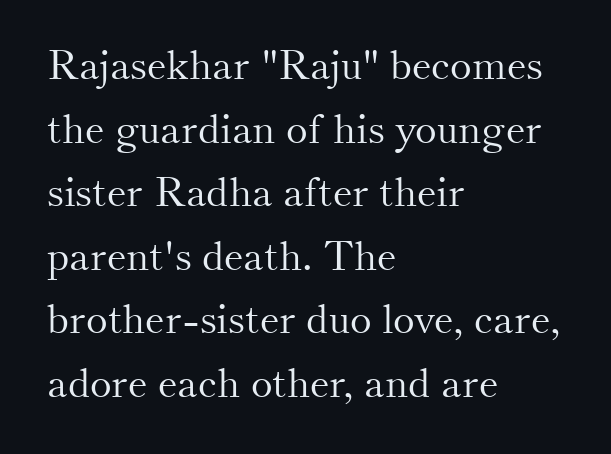
No extra tracking has been applied to these lines. Does the lettering tilt? It doesn't — this is upright. No heavy texture on the line: the type isn't bold. Here the designer chose a conventional face with non-uniform glyph widths.
